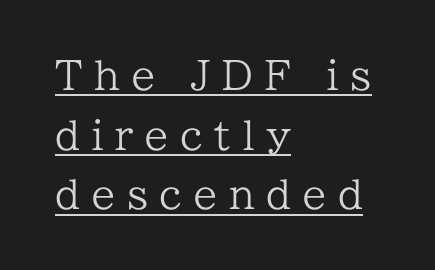
The image shows 39 px regular-weight serif type, upright; set left-aligned, normal line spacing (1.53x), unusually wide letter spacing (+0.29 em), underlined; low stroke contrast and a medium x-height.
